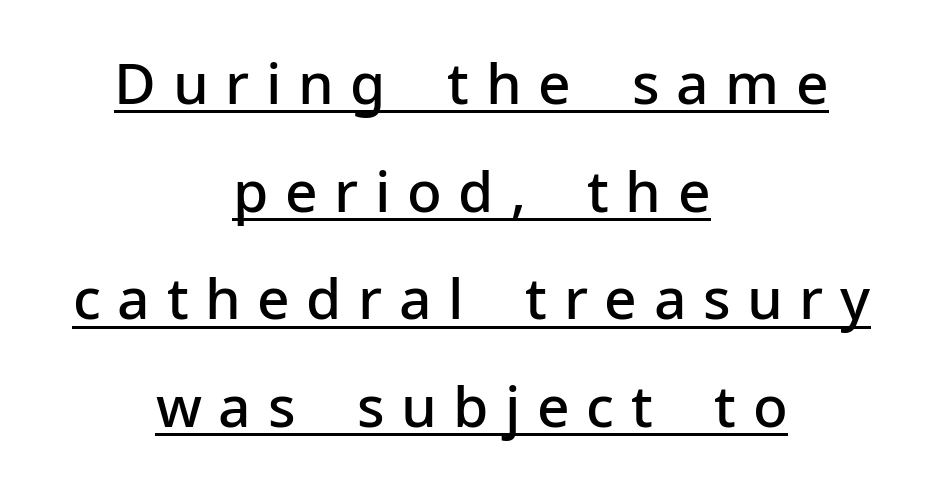
Does extra space separate the letters? Yes, quite a lot of it. The strokes are fattened partway — semibold, not bold. Nothing sits at the stroke ends, so this counts as sans-serif. Each letter keeps its own natural width here, so spacing adapts to shape. It's the straight-up-and-down kind of type. A continuous stroke trails under the words, as in a hyperlink.
